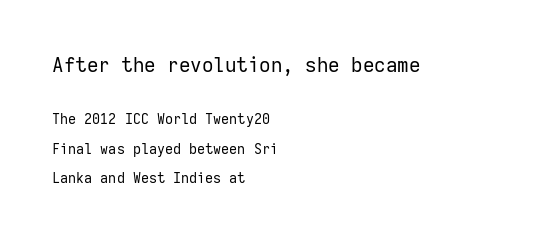
Q: Is the text bold? A: No.
Q: Is the text italic (slanted)? A: No, it is upright.
Q: Is the text underlined? A: No.
Q: How is the paragraph aligned? A: Left-aligned.
Q: Is the spacing between letters normal or unusually wide? A: Normal.
Q: Is the spacing between lines tight, normal or loose? A: Loose.
Q: Which block of text is set in a larger size, the first (top) or the second (bottom)? A: The first (top) one.
